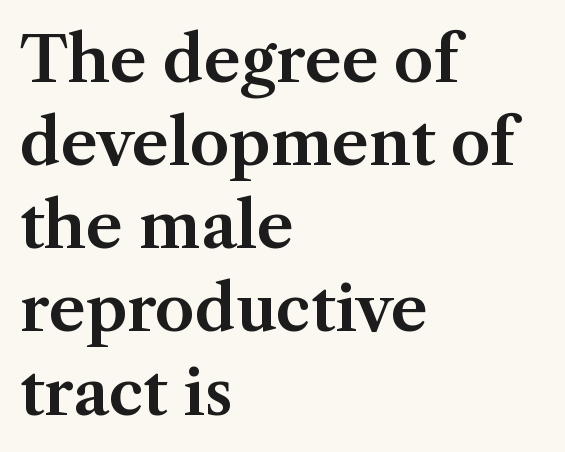
The image shows 63 px serif type, upright; set left-aligned, normal line spacing (1.32x), normal letter spacing, not underlined; medium stroke contrast and a medium x-height.
